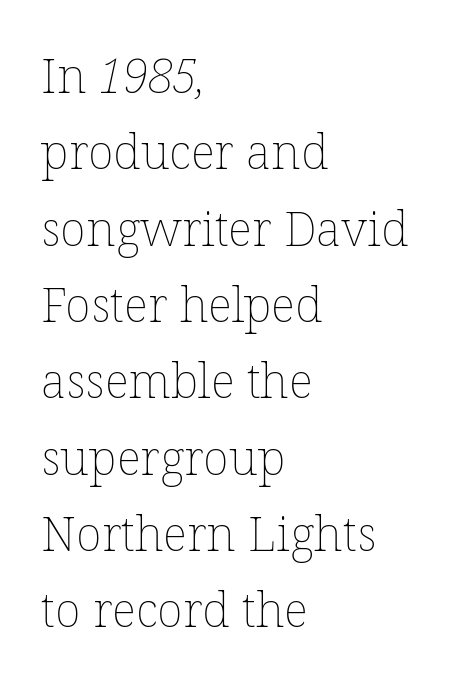
Q: Is the text bold? A: No.
Q: Is the text underlined? A: No.
Q: How is the paragraph aligned? A: Left-aligned.
Q: Is the spacing between letters normal or unusually wide? A: Normal.
Q: Is the spacing between lines tight, normal or loose? A: Normal.
Q: Width (condensed, normal, or wide)? A: Normal.
Q: Stroke contrast? A: Low.
Q: x-height? A: Medium.
Q: Monospaced? A: No.
